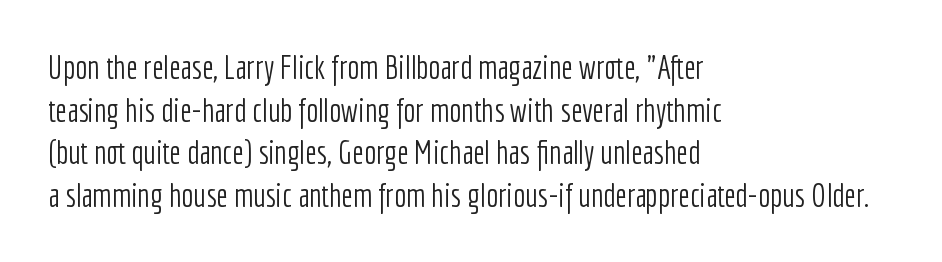
Q: Is the text bold? A: No.
Q: Is the text italic (slanted)? A: No, it is upright.
Q: Is the typeface a serif or a sans-serif typeface? A: Sans-serif.
Q: Is the text underlined? A: No.
Q: How is the paragraph aligned? A: Left-aligned.
Q: Is the spacing between letters normal or unusually wide? A: Normal.
Q: Is the spacing between lines tight, normal or loose? A: Normal.
Q: Width (condensed, normal, or wide)? A: Condensed.
Q: Stroke contrast? A: Low.
Q: x-height? A: Medium.
Q: Monospaced? A: No.
